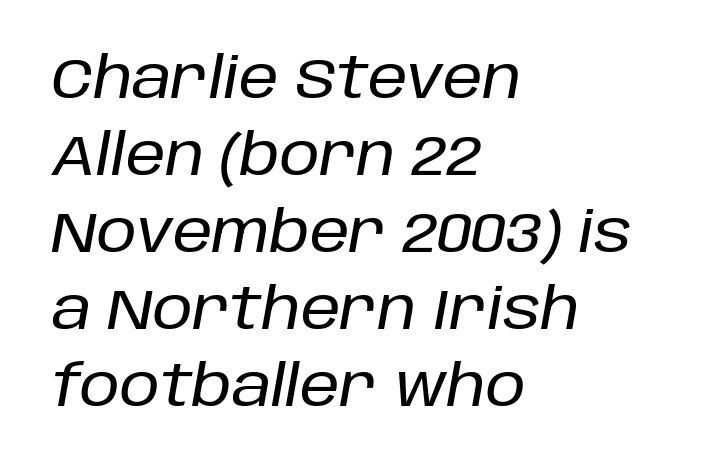
{"italic": "yes", "lean": "right", "slant_degrees": 10, "width": "normal", "stroke_contrast": "low", "x_height": "large", "monospaced": "no", "underline": "no", "align": "left", "line_spacing": "normal", "line_spacing_ratio": 1.35, "letter_spacing": "normal", "letter_spacing_em": 0.0, "glyph_px": 57}
